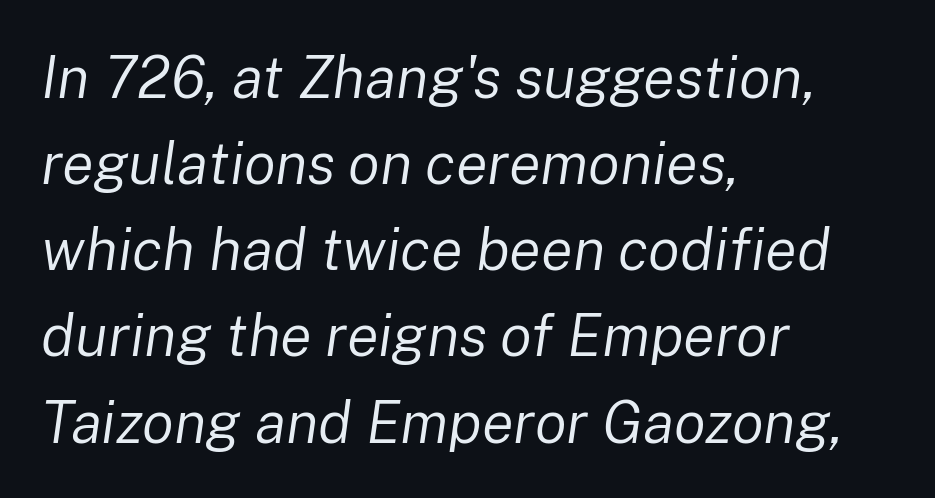
{"italic": "yes", "lean": "right", "slant_degrees": 8, "bold": "no", "weight": "regular", "width": "normal", "stroke_contrast": "low", "x_height": "medium", "monospaced": "no", "underline": "no", "align": "left", "line_spacing": "normal", "line_spacing_ratio": 1.46, "letter_spacing": "normal", "letter_spacing_em": 0.0, "glyph_px": 59}
